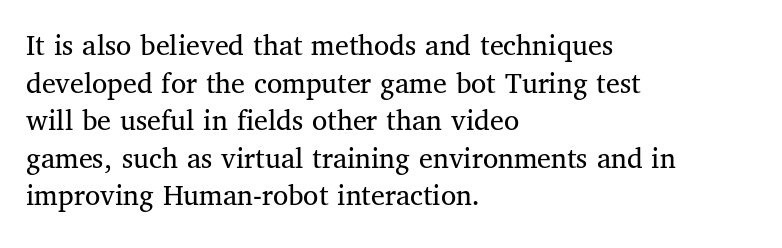
Descenders hang freely into open space. No italicization has been applied; the sample stays upright. Note the varied advance widths — an 'i' is clearly narrower than an 'm'. This is not heavy type; no bold has been used.
